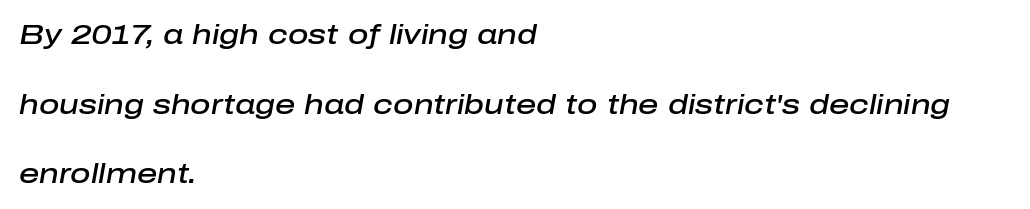
{"italic": "yes", "lean": "right", "slant_degrees": 10, "bold": "semi", "weight": "semibold", "width": "normal", "stroke_contrast": "low", "x_height": "medium", "monospaced": "no", "underline": "no", "align": "left", "line_spacing": "loose", "line_spacing_ratio": 2.49, "letter_spacing": "normal", "letter_spacing_em": 0.0, "glyph_px": 28}
